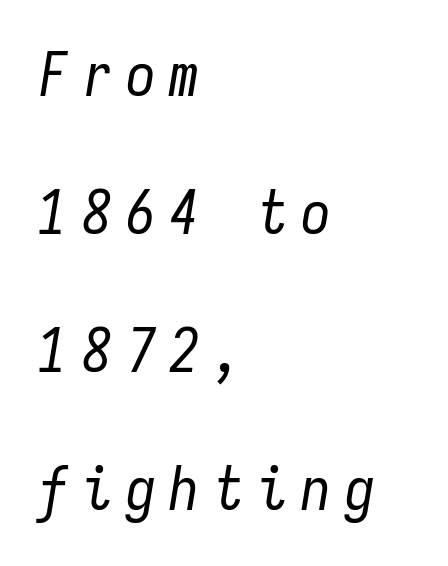
Q: Is the text bold? A: No.
Q: Is the text italic (slanted)? A: Yes, it leans right by about 9 degrees.
Q: Is the text underlined? A: No.
Q: How is the paragraph aligned? A: Left-aligned.
Q: Is the spacing between letters normal or unusually wide? A: Unusually wide.
Q: Is the spacing between lines tight, normal or loose? A: Loose.
Q: Width (condensed, normal, or wide)? A: Condensed.
Q: Stroke contrast? A: Low.
Q: x-height? A: Medium.
Q: Monospaced? A: Yes.
